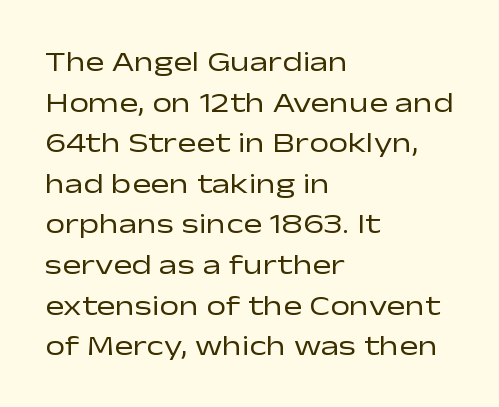
The passage is arranged the way most books set body copy — flush left. This rendering leaves character spacing at its baseline value. The passage shown stacks its lines at a standard gap. The passage shown is typeset with a sans-serif family. A typesetter would call this proportional, since set widths differ per character.
